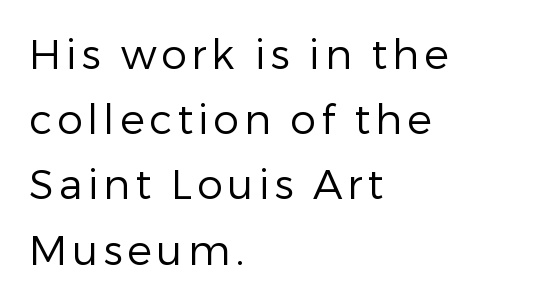
Is there any slant? The stems are plumb. Is the stroke heavy? The answer is a plain regular-or-lighter. Line starts are locked; line ends wander. Looks like regular typesetting: each glyph gets only the width it needs. Decoration check: the copy has no underline. Whoever set this chose a conventional vertical rhythm.
